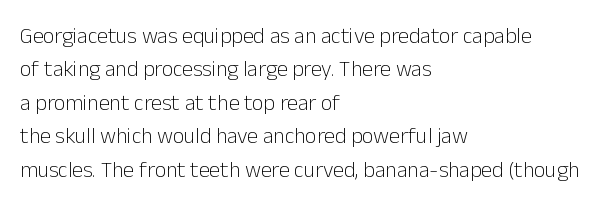
The image shows 22 px text type, upright; set left-aligned, normal line spacing (1.52x), normal letter spacing, not underlined.
